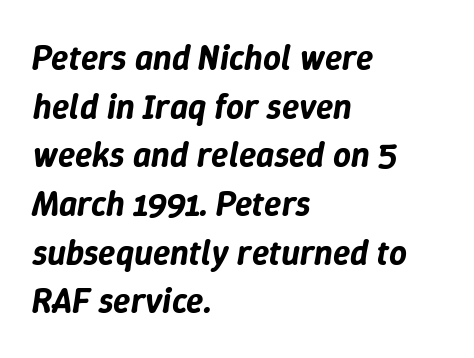
{"italic": "yes", "lean": "right", "slant_degrees": 9, "width": "normal", "stroke_contrast": "low", "x_height": "medium", "monospaced": "no", "underline": "no", "align": "left", "line_spacing": "normal", "line_spacing_ratio": 1.39, "letter_spacing": "normal", "letter_spacing_em": 0.0, "glyph_px": 35}
